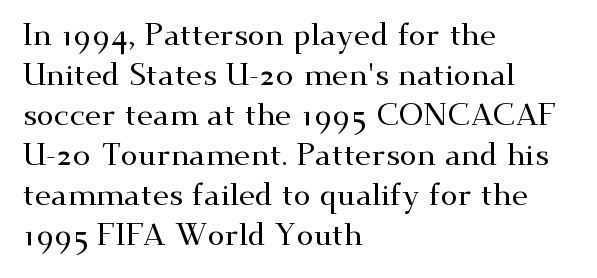
In terms of letterspacing, this is plain default setting. Each letter keeps its own natural width here, so spacing adapts to shape. Compared with a centered layout, this one pins lines to the left instead. Has an underline been added? It has not.
